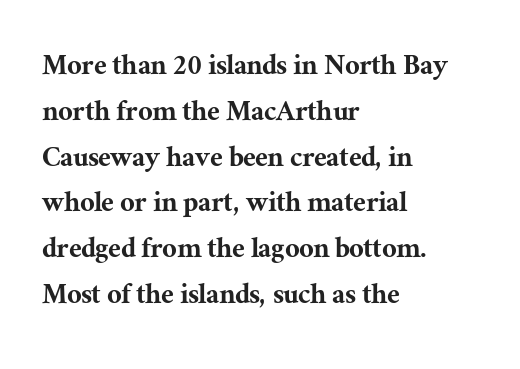
The image shows 32 px serif type, upright; set left-aligned, normal line spacing (1.43x), normal letter spacing, not underlined; medium stroke contrast and a medium x-height.
